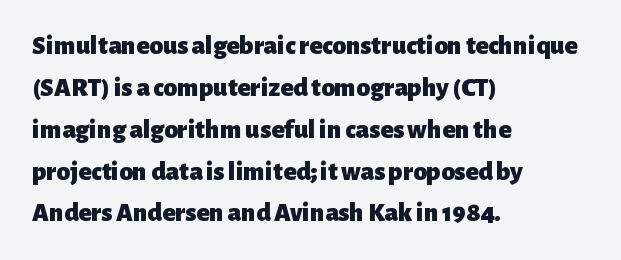
The image shows 27 px bold type, upright; set left-aligned, normal line spacing (1.55x), normal letter spacing, not underlined.
